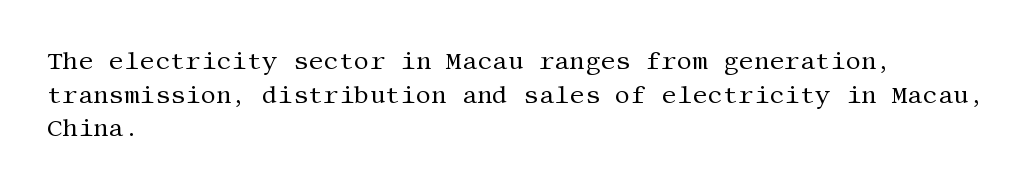
The image shows 24 px text type, upright; set left-aligned, normal line spacing (1.4x), normal letter spacing, not underlined.
